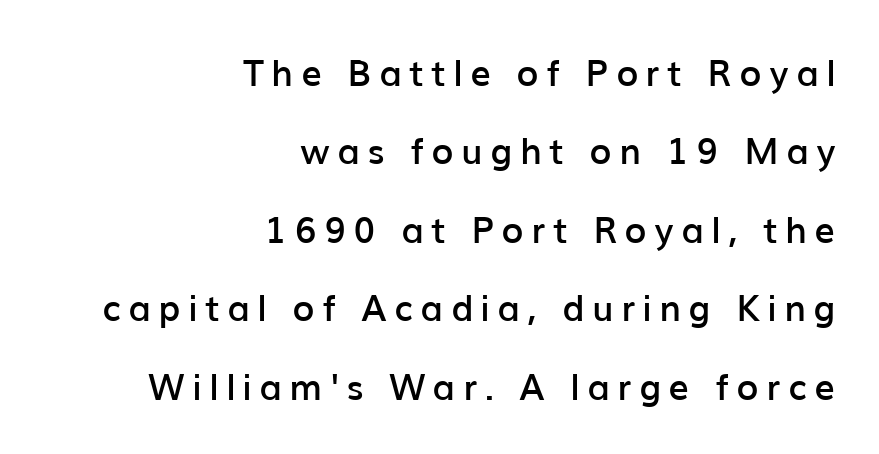
Layout note: lines flush right. Glance below the letters and you will spot only blank space. Airy leading. Typographically, this falls in the sans-serif category.
